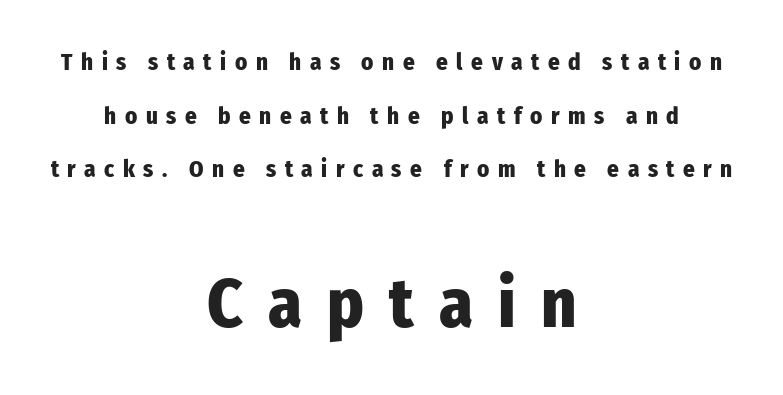
Q: Is the text bold? A: Yes.
Q: Is the text italic (slanted)? A: No, it is upright.
Q: Is the typeface a serif or a sans-serif typeface? A: Sans-serif.
Q: Is the text underlined? A: No.
Q: How is the paragraph aligned? A: Centered.
Q: Is the spacing between letters normal or unusually wide? A: Unusually wide.
Q: Is the spacing between lines tight, normal or loose? A: Loose.
Q: Which block of text is set in a larger size, the first (top) or the second (bottom)? A: The second (bottom) one.
Q: Width (condensed, normal, or wide)? A: Condensed.
Q: Stroke contrast? A: Low.
Q: x-height? A: Medium.
Q: Monospaced? A: No.
